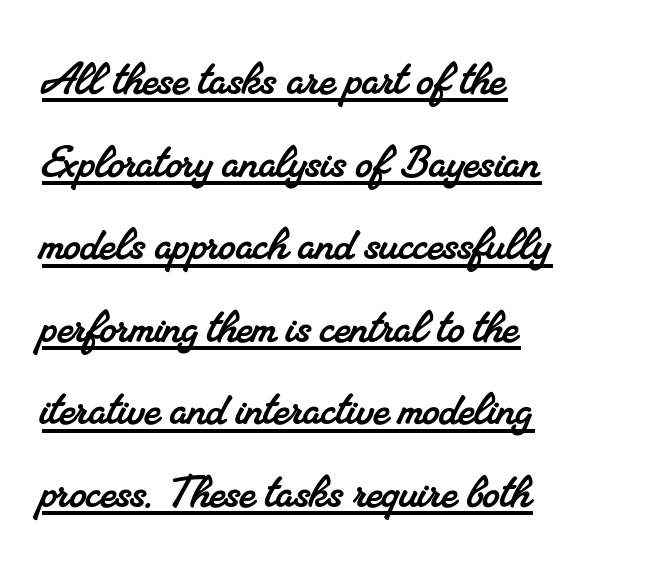
Students, observe the line beneath the letters — that is underlining. Every row of glyphs begins at an identical x-position on the left. Spacing verdict: proportional, widths tailored to each character. Nothing unusual about the tracking: characters are spaced as the font intends.
